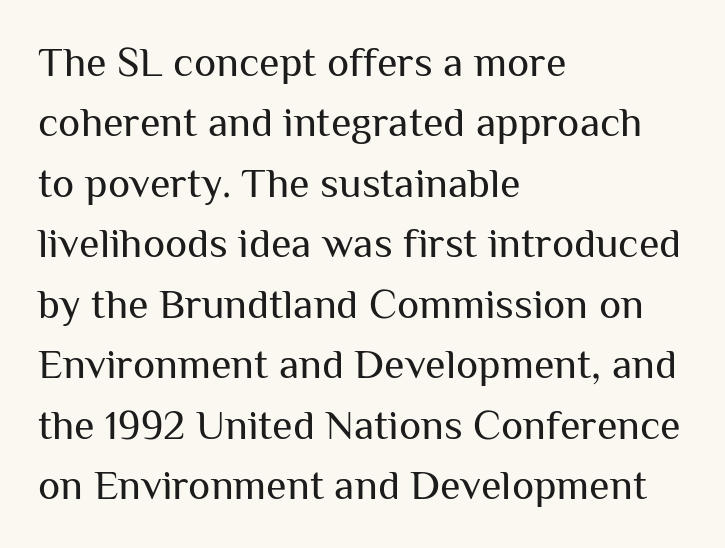
The image shows 42 px regular-weight sans-serif type, upright; set left-aligned, normal line spacing (1.44x), normal letter spacing, not underlined; medium stroke contrast and a medium x-height.
